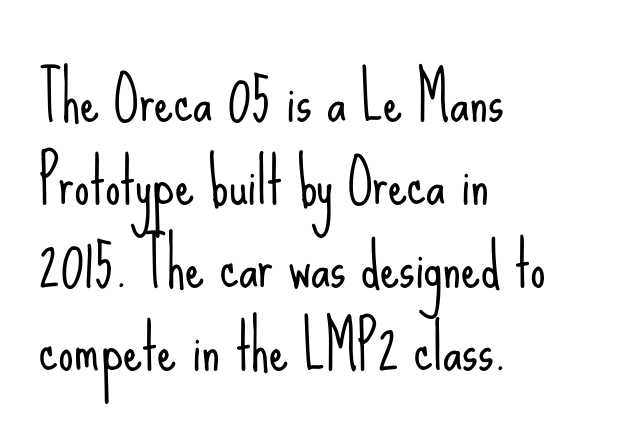
The image shows 61 px light, condensed sans-serif type, upright; set left-aligned, normal line spacing (1.36x), normal letter spacing, not underlined; low stroke contrast and a small x-height.
